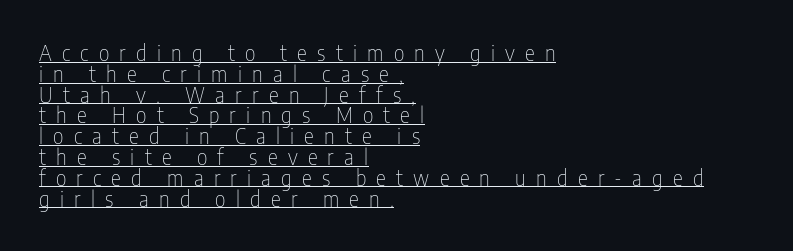
Q: Is the text bold? A: No.
Q: Is the text italic (slanted)? A: No, it is upright.
Q: Is the text underlined? A: Yes.
Q: How is the paragraph aligned? A: Left-aligned.
Q: Is the spacing between letters normal or unusually wide? A: Unusually wide.
Q: Is the spacing between lines tight, normal or loose? A: Tight.
